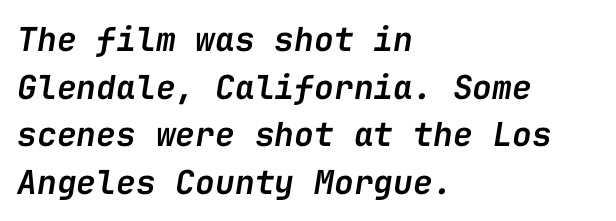
Q: Is the text bold? A: Semi-bold.
Q: Is the text italic (slanted)? A: Yes, it leans right by about 9 degrees.
Q: Is the text underlined? A: No.
Q: How is the paragraph aligned? A: Left-aligned.
Q: Is the spacing between letters normal or unusually wide? A: Normal.
Q: Is the spacing between lines tight, normal or loose? A: Normal.
Q: Width (condensed, normal, or wide)? A: Normal.
Q: Stroke contrast? A: Low.
Q: x-height? A: Medium.
Q: Monospaced? A: Yes.
